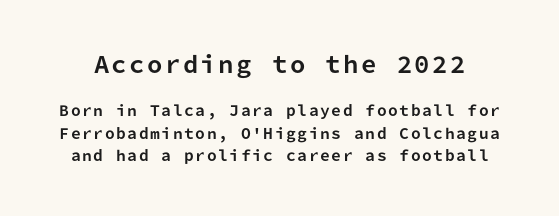
{"italic": "no", "bold": "yes", "underline": "no", "line_spacing": "normal", "line_spacing_ratio": 1.61, "larger_block": "first", "size_ratio": 1.57, "glyph_px": 22}
